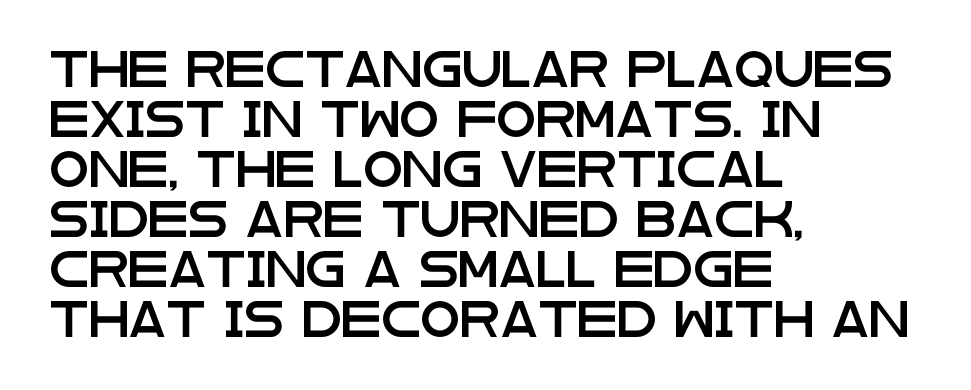
The font family rendered here belongs to the sans-serif group. Is the block centered? No — it sits flush against the left margin. The letters advance in unequal steps, a hallmark of proportional type. Letters rest on an invisible, unmarked baseline.
